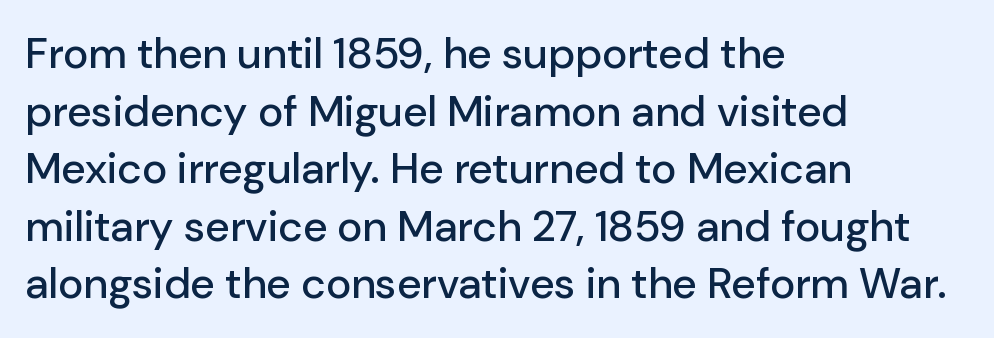
{"serif": "no", "italic": "no", "width": "normal", "stroke_contrast": "low", "x_height": "medium", "monospaced": "no", "underline": "no", "align": "left", "line_spacing": "normal", "line_spacing_ratio": 1.34, "letter_spacing": "normal", "letter_spacing_em": 0.0, "glyph_px": 43}
